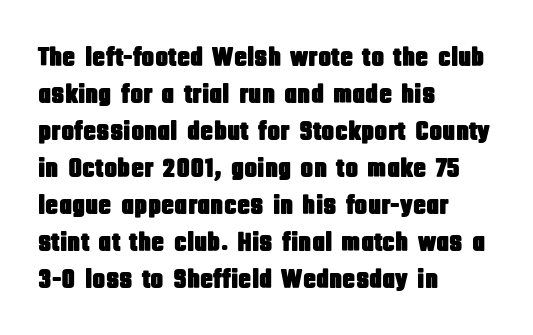
A typesetter would call this zero additional tracking. Notice how descenders clear the ascenders below comfortably — that's standard leading. Ordinary non-slanted type is in use. Letters rest on an invisible, unmarked baseline.
